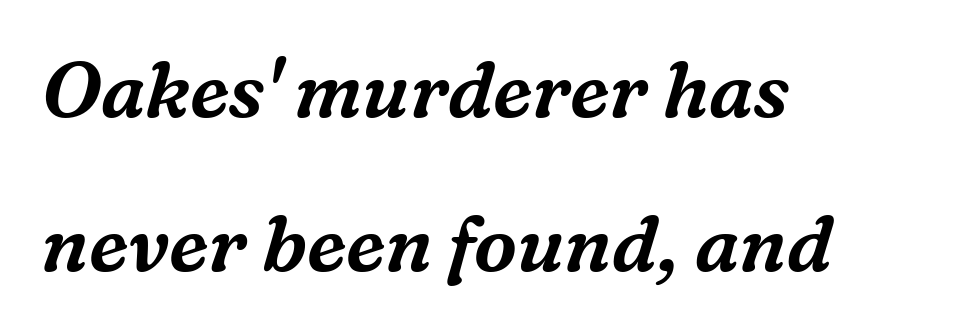
The image shows 77 px serif type, italic (leaning right); set left-aligned, loose line spacing (2.0x), normal letter spacing, not underlined; medium stroke contrast and a medium x-height.
